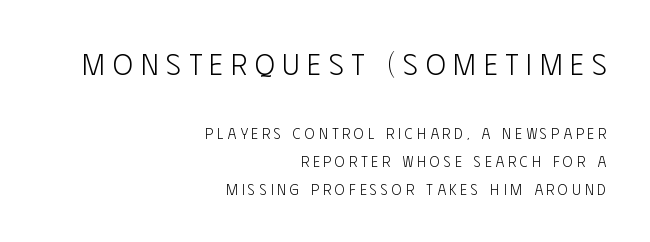
{"serif": "no", "italic": "no", "bold": "no", "weight": "light", "width": "condensed", "stroke_contrast": "low", "x_height": "large", "monospaced": "no", "underline": "no", "align": "right", "line_spacing_ratio": 1.85, "letter_spacing": "wide", "letter_spacing_em": 0.26, "larger_block": "first", "size_ratio": 2.0, "glyph_px": 30}
